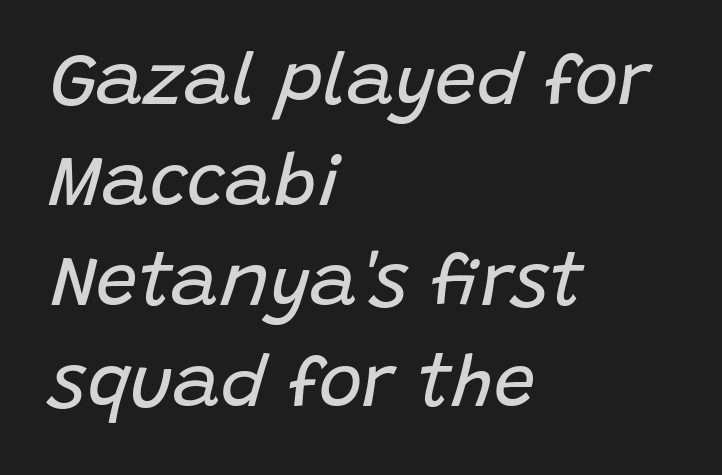
Q: Is the text bold? A: No.
Q: Is the text italic (slanted)? A: Yes, it leans right by about 15 degrees.
Q: Is the text underlined? A: No.
Q: How is the paragraph aligned? A: Left-aligned.
Q: Is the spacing between letters normal or unusually wide? A: Normal.
Q: Is the spacing between lines tight, normal or loose? A: Normal.
Q: Width (condensed, normal, or wide)? A: Normal.
Q: Stroke contrast? A: Low.
Q: x-height? A: Large.
Q: Monospaced? A: No.
